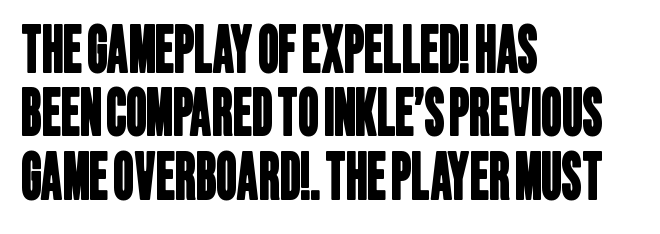
The image shows 64 px condensed sans-serif type; set left-aligned, tight line spacing (0.99x), normal letter spacing, not underlined; low stroke contrast and a large x-height.
